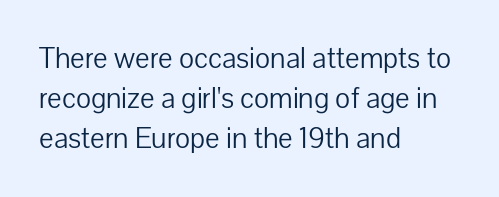
Q: Is the text bold? A: No.
Q: Is the text italic (slanted)? A: No, it is upright.
Q: Is the typeface a serif or a sans-serif typeface? A: Sans-serif.
Q: Is the text underlined? A: No.
Q: How is the paragraph aligned? A: Left-aligned.
Q: Is the spacing between letters normal or unusually wide? A: Normal.
Q: Is the spacing between lines tight, normal or loose? A: Normal.
Q: Width (condensed, normal, or wide)? A: Normal.
Q: Stroke contrast? A: Low.
Q: x-height? A: Medium.
Q: Monospaced? A: No.
